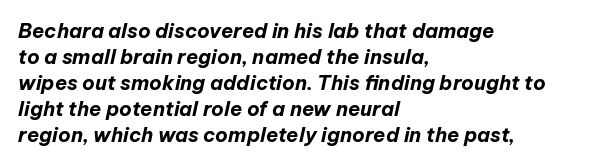
Q: Is the text bold? A: Yes.
Q: Is the text italic (slanted)? A: Yes, it leans right by about 12 degrees.
Q: Is the text underlined? A: No.
Q: How is the paragraph aligned? A: Left-aligned.
Q: Is the spacing between letters normal or unusually wide? A: Normal.
Q: Is the spacing between lines tight, normal or loose? A: Normal.
